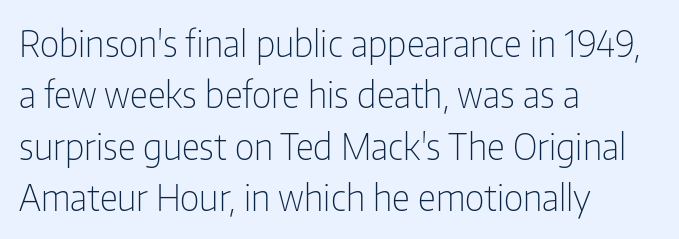
The image shows 36 px light, condensed sans-serif type, upright; set left-aligned, normal line spacing (1.43x), normal letter spacing, not underlined; low stroke contrast and a medium x-height.
